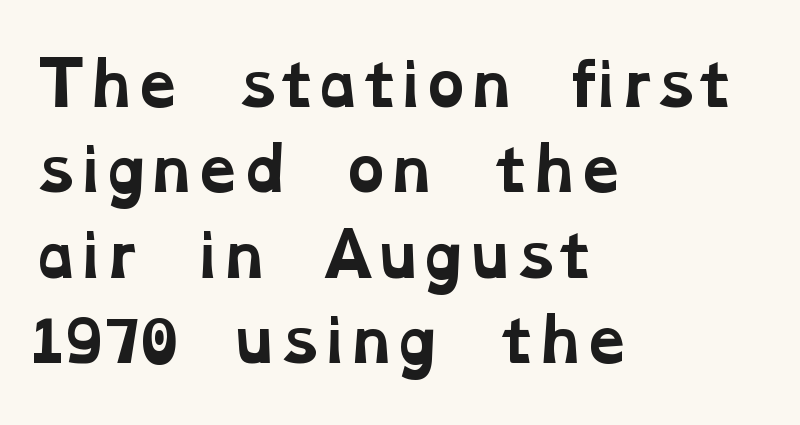
Q: Is the text bold? A: Yes.
Q: Is the typeface a serif or a sans-serif typeface? A: Serif.
Q: Is the text underlined? A: No.
Q: How is the paragraph aligned? A: Left-aligned.
Q: Is the spacing between letters normal or unusually wide? A: Normal.
Q: Is the spacing between lines tight, normal or loose? A: Normal.
Q: Width (condensed, normal, or wide)? A: Wide.
Q: Stroke contrast? A: Low.
Q: x-height? A: Medium.
Q: Monospaced? A: No.
